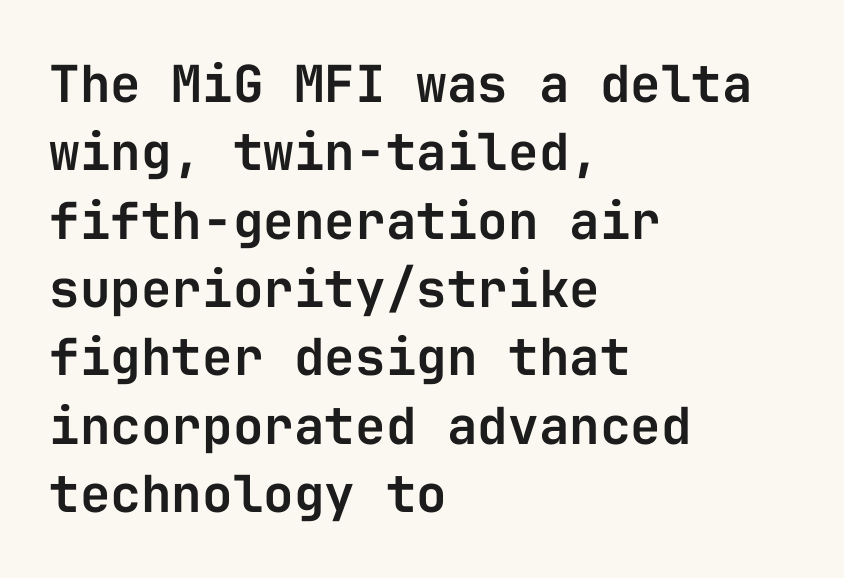
Q: Is the text italic (slanted)? A: No, it is upright.
Q: Is the typeface a serif or a sans-serif typeface? A: Sans-serif.
Q: Is the text underlined? A: No.
Q: How is the paragraph aligned? A: Left-aligned.
Q: Is the spacing between letters normal or unusually wide? A: Normal.
Q: Is the spacing between lines tight, normal or loose? A: Normal.
Q: Width (condensed, normal, or wide)? A: Normal.
Q: Stroke contrast? A: Low.
Q: x-height? A: Medium.
Q: Monospaced? A: Yes.
